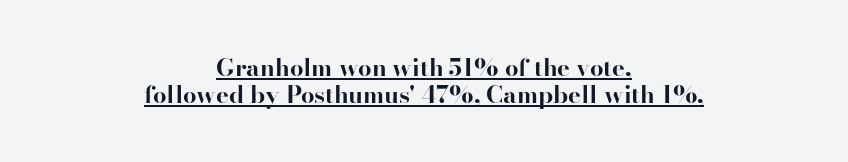
The image shows 24 px bold type, upright; set centered, tight line spacing (1.12x), normal letter spacing, underlined.
